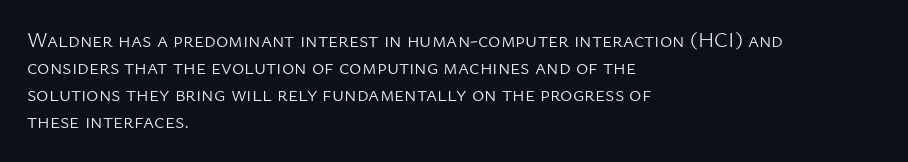
These lines keep a tight, regular rhythm from letter to letter. The rows are spaced the way most documents space them. Nothing heavy about these letters — not bold at all. A roman cut, with each character standing at attention. Check under the words: just untouched page. All the whitespace from short lines collects on the right.
